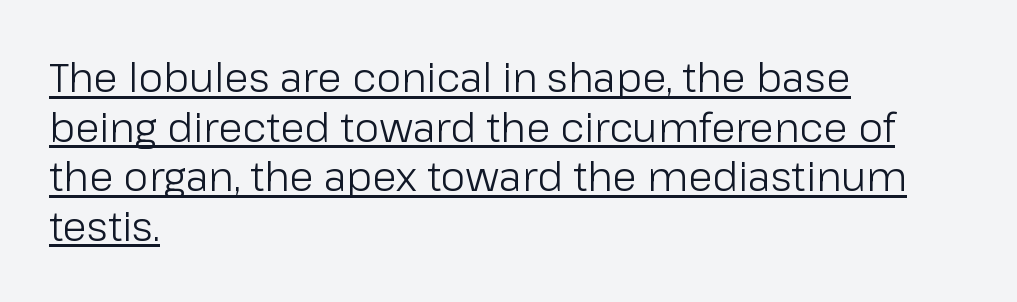
{"serif": "no", "italic": "no", "bold": "no", "weight": "light", "width": "normal", "stroke_contrast": "low", "x_height": "medium", "monospaced": "no", "underline": "yes", "align": "left", "line_spacing_ratio": 1.24, "letter_spacing": "normal", "letter_spacing_em": 0.0, "glyph_px": 40}
